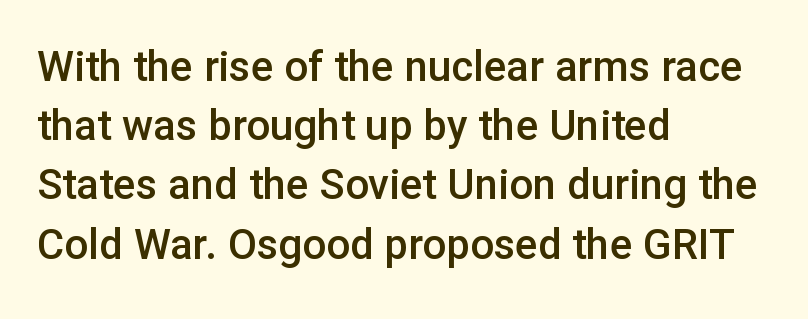
{"serif": "no", "italic": "no", "bold": "semi", "weight": "semibold", "width": "normal", "stroke_contrast": "low", "x_height": "medium", "monospaced": "no", "underline": "no", "align": "left", "line_spacing": "normal", "line_spacing_ratio": 1.41, "letter_spacing": "normal", "letter_spacing_em": 0.0, "glyph_px": 42}
